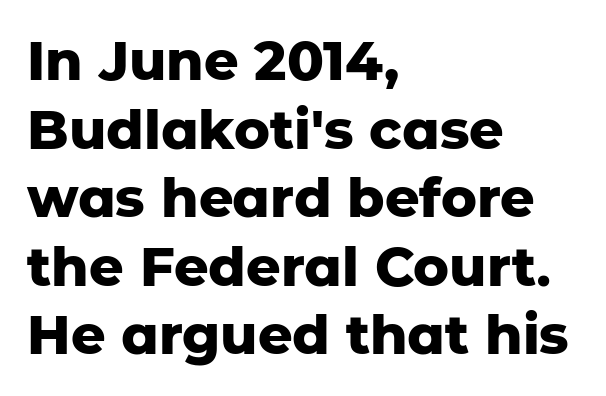
{"serif": "no", "italic": "no", "bold": "yes", "weight": "heavy", "width": "normal", "stroke_contrast": "low", "x_height": "medium", "monospaced": "no", "underline": "no", "align": "left", "line_spacing": "normal", "line_spacing_ratio": 1.27, "letter_spacing": "normal", "letter_spacing_em": 0.0, "glyph_px": 54}
